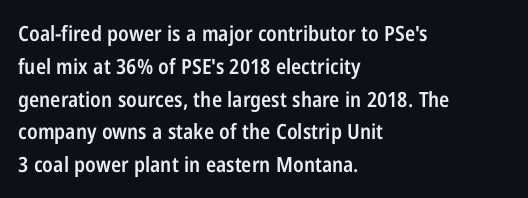
Q: Is the text bold? A: Semi-bold.
Q: Is the text italic (slanted)? A: No, it is upright.
Q: Is the text underlined? A: No.
Q: How is the paragraph aligned? A: Left-aligned.
Q: Is the spacing between letters normal or unusually wide? A: Normal.
Q: Is the spacing between lines tight, normal or loose? A: Normal.
